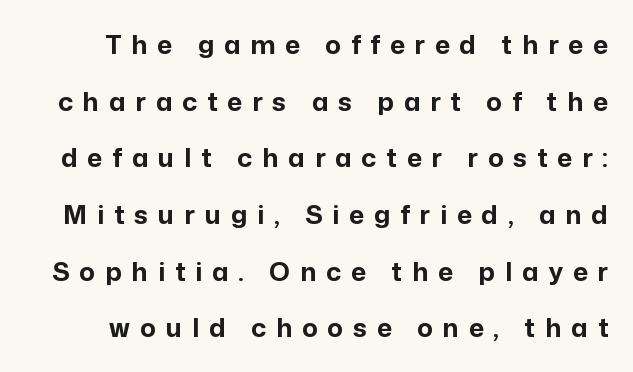
The image shows 26 px bold type, upright; set loose line spacing (2.18x), unusually wide letter spacing (+0.38 em), not underlined.
